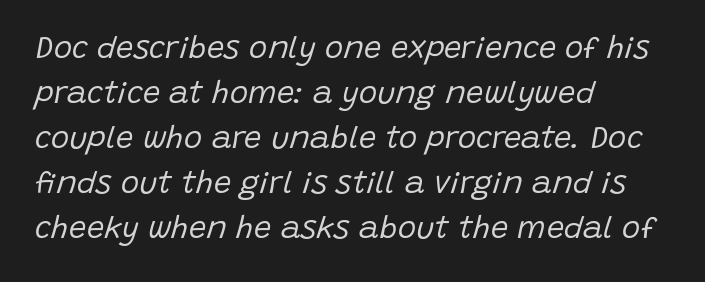
The image shows 31 px regular-weight type, italic (leaning right); set left-aligned, normal line spacing (1.45x), normal letter spacing, not underlined; low stroke contrast and a large x-height.
